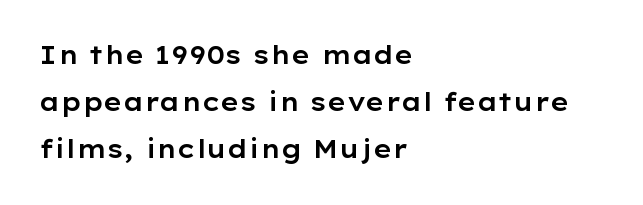
The image shows 25 px text type, upright; set left-aligned, line spacing 1.89x, normal letter spacing, not underlined.
